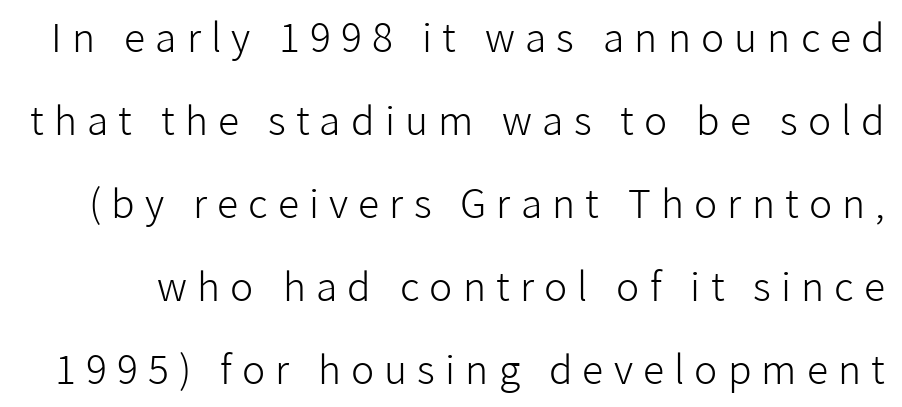
Unlike a traditional serif, this face leaves its strokes unadorned. The lettering stays uniformly vertical, giving the passage a roman look. The strokes carry an ordinary text weight at most. Substantial extra tracking has been applied to these lines.
